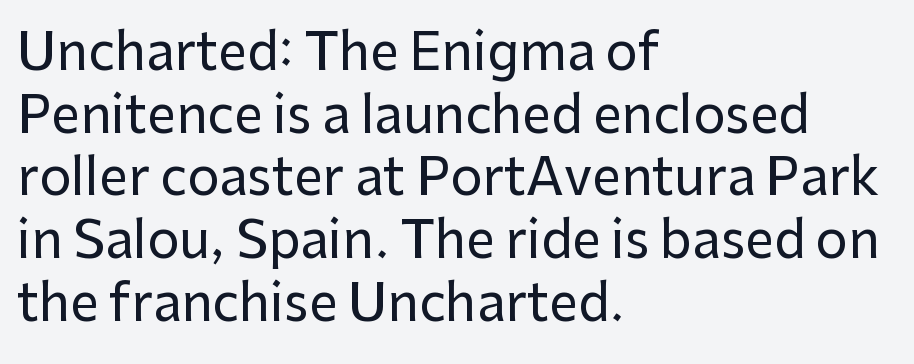
Q: Is the text italic (slanted)? A: No, it is upright.
Q: Is the typeface a serif or a sans-serif typeface? A: Sans-serif.
Q: Is the text underlined? A: No.
Q: How is the paragraph aligned? A: Left-aligned.
Q: Is the spacing between letters normal or unusually wide? A: Normal.
Q: Width (condensed, normal, or wide)? A: Normal.
Q: Stroke contrast? A: Low.
Q: x-height? A: Medium.
Q: Monospaced? A: No.
